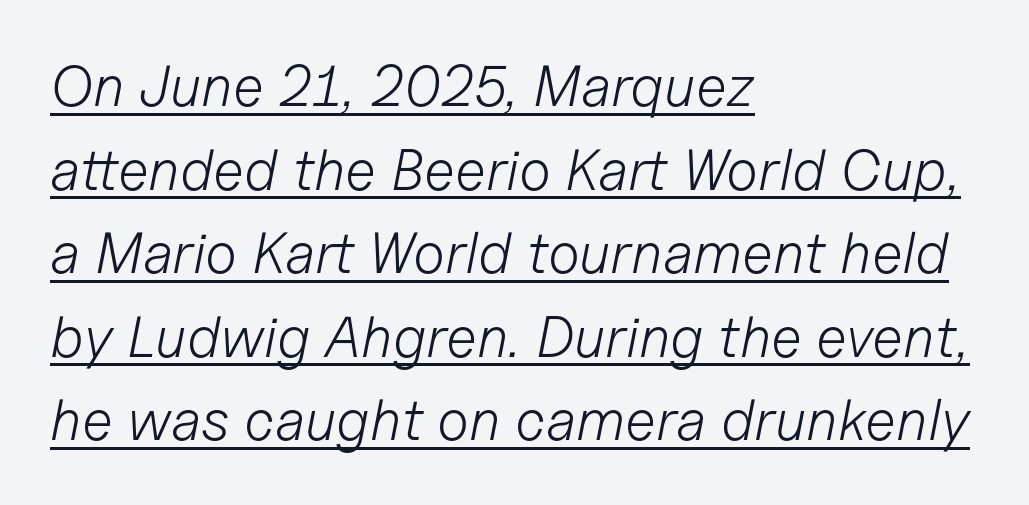
The image shows 58 px light type, italic (leaning right); set left-aligned, normal line spacing (1.44x), normal letter spacing, underlined; low stroke contrast and a medium x-height.
